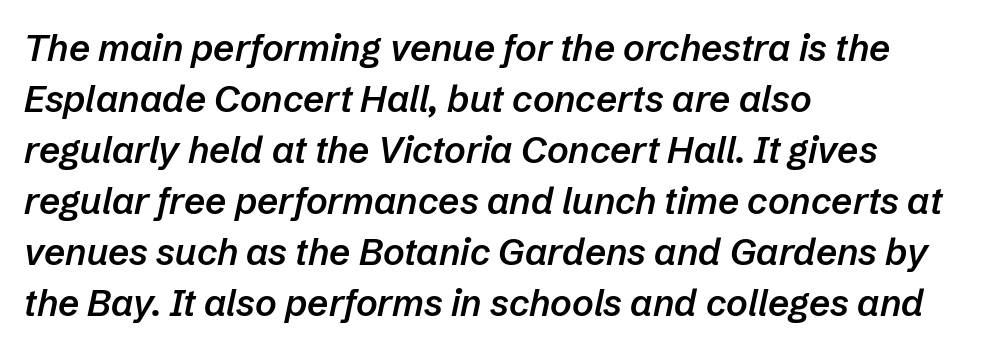
{"italic": "yes", "lean": "right", "slant_degrees": 12, "bold": "semi", "weight": "semibold", "width": "normal", "stroke_contrast": "low", "x_height": "medium", "monospaced": "no", "underline": "no", "align": "left", "line_spacing": "normal", "line_spacing_ratio": 1.38, "letter_spacing": "normal", "letter_spacing_em": 0.0, "glyph_px": 37}
